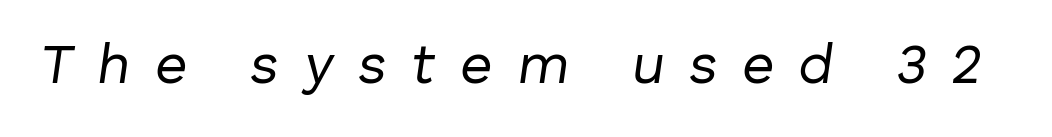
Tall strokes in this sample are angled rather than plumb. The face used here is rendered with a markedly widened letterfit. Each stroke keeps to a modest, everyday thickness or less. The rendering uses natural spacing where letterforms have individual widths.
